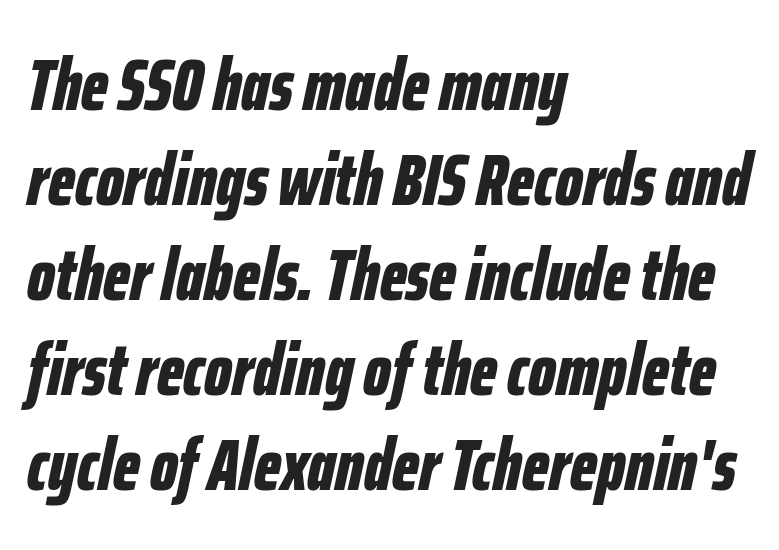
{"italic": "yes", "lean": "right", "slant_degrees": 12, "bold": "yes", "weight": "bold", "width": "condensed", "stroke_contrast": "low", "x_height": "medium", "monospaced": "no", "underline": "no", "align": "left", "line_spacing": "normal", "line_spacing_ratio": 1.3, "letter_spacing": "normal", "letter_spacing_em": 0.0, "glyph_px": 73}
